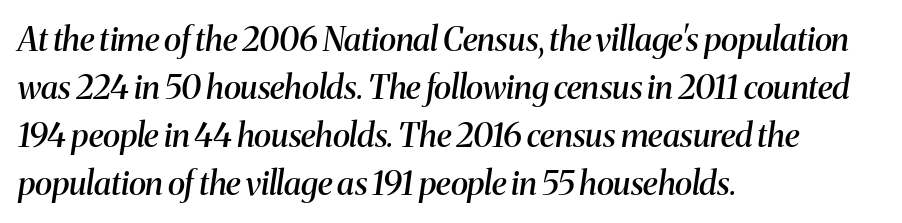
The image shows 33 px semibold serif type, italic (leaning right); set left-aligned, normal line spacing (1.45x), normal letter spacing, not underlined; medium stroke contrast and a medium x-height.
